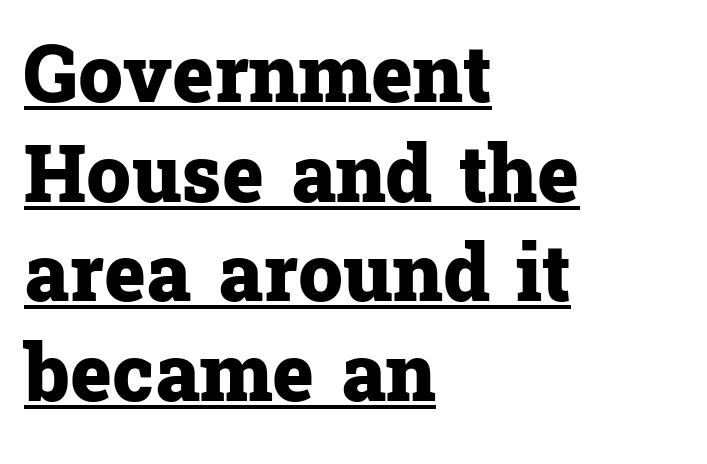
The lettering holds an erect, upright posture throughout. The letters carry serifs — small finishing strokes at the ends of their stems. In terms of letterspacing, this is plain default setting. The face used here has the dense, thick strokes of a bold.
